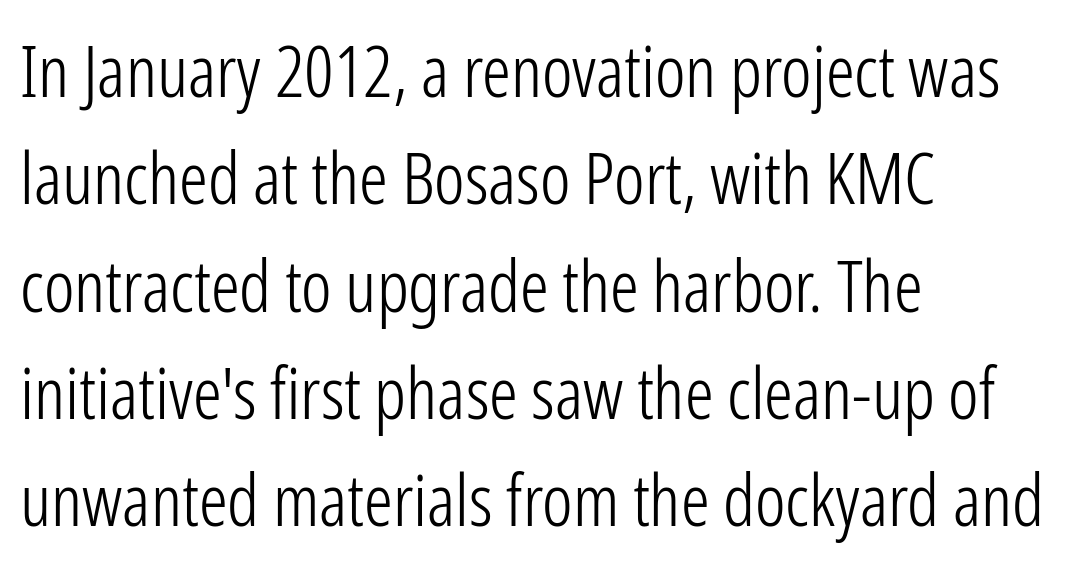
Q: Is the text bold? A: No.
Q: Is the text italic (slanted)? A: No, it is upright.
Q: Is the typeface a serif or a sans-serif typeface? A: Sans-serif.
Q: Is the text underlined? A: No.
Q: How is the paragraph aligned? A: Left-aligned.
Q: Is the spacing between letters normal or unusually wide? A: Normal.
Q: Is the spacing between lines tight, normal or loose? A: Normal.
Q: Width (condensed, normal, or wide)? A: Condensed.
Q: Stroke contrast? A: Low.
Q: x-height? A: Medium.
Q: Monospaced? A: No.
